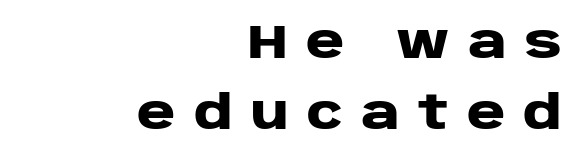
The face used here is rendered with a markedly widened letterfit. In terms of posture, this sample is upright. Unmarked baselines from the first word to the last. The type family on display is of the sans-serif kind.
